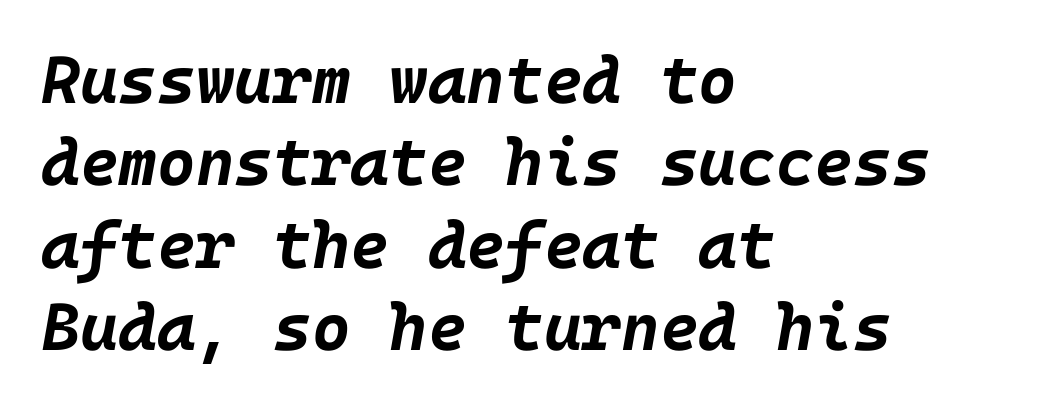
Compared with ordinary roman type, these characters are visibly tilted. Inter-character spacing is left at the font's built-in metrics. Descender tails drop into unmarked territory. Reading down the block, your eye returns to a fixed left position each line.
